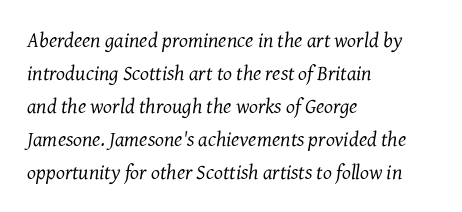
The image shows 21 px text type, italic (leaning right); set left-aligned, normal line spacing (1.57x), normal letter spacing, not underlined.
